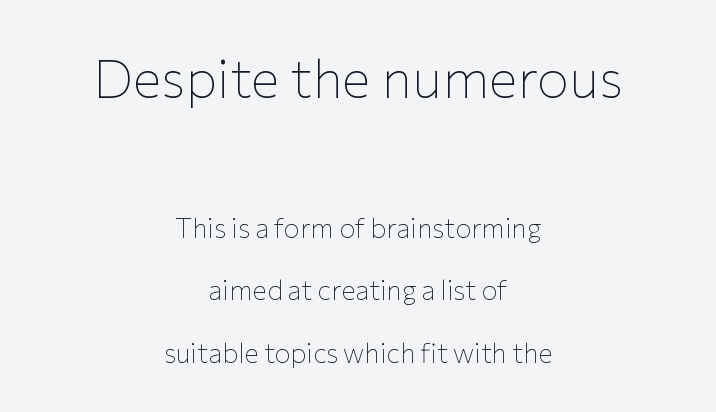
Is the letter spacing exaggerated? No — it looks like the ordinary default. A typesetter would call this leading open, well beyond the default. The font is comparable to plain body text, perhaps lighter. A student would notice the top passage is typeset larger than what follows. The area under the type is left untouched.
